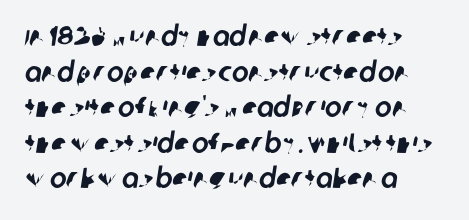
{"serif": "no", "width": "normal", "stroke_contrast": "low", "x_height": "large", "monospaced": "no", "underline": "no", "align": "left", "line_spacing": "normal", "line_spacing_ratio": 1.27, "letter_spacing": "normal", "letter_spacing_em": 0.0, "glyph_px": 28}
